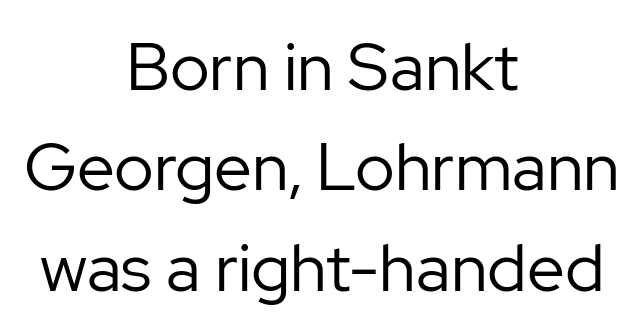
The image shows 67 px regular-weight sans-serif type, upright; set centered, normal line spacing (1.5x), normal letter spacing, not underlined; low stroke contrast and a medium x-height.
